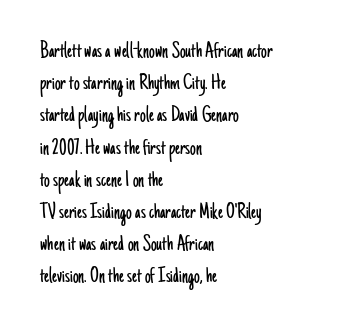
The image shows 23 px text type, upright; set left-aligned, normal line spacing (1.4x), normal letter spacing, not underlined.
